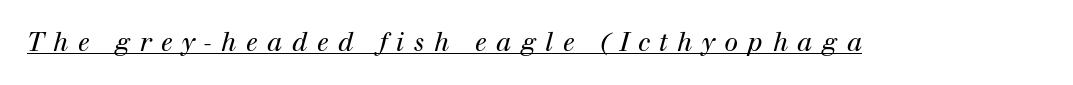
The image shows 25 px text type, italic (leaning right); set unusually wide letter spacing (+0.38 em), underlined.
